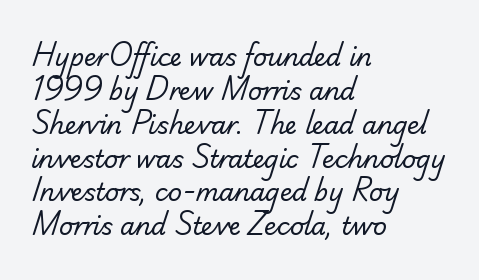
Summary of vertical rhythm: regular, with standard interline spacing. Notice how the passage keeps a crisp vertical edge on the left only. The weight tops out at a normal text grade. Nobody touched the tracking dial on this one.
